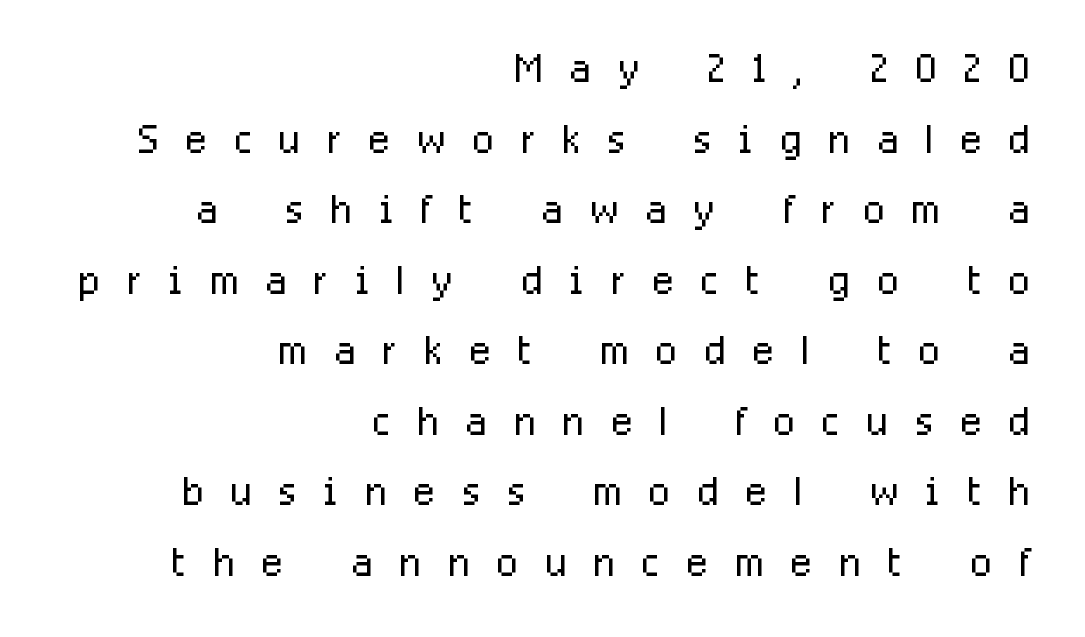
{"serif": "no", "italic": "no", "bold": "no", "weight": "light", "width": "condensed", "stroke_contrast": "low", "x_height": "medium", "monospaced": "no", "underline": "no", "align": "right", "line_spacing": "normal", "line_spacing_ratio": 1.26, "letter_spacing": "wide", "letter_spacing_em": 0.49, "glyph_px": 56}
